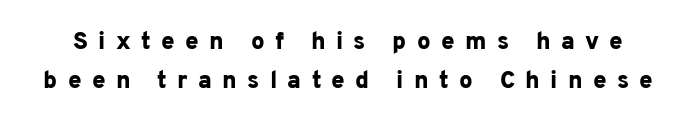
Q: Is the text bold? A: Yes.
Q: Is the text italic (slanted)? A: No, it is upright.
Q: Is the text underlined? A: No.
Q: Is the spacing between letters normal or unusually wide? A: Unusually wide.
Q: Is the spacing between lines tight, normal or loose? A: Normal.
